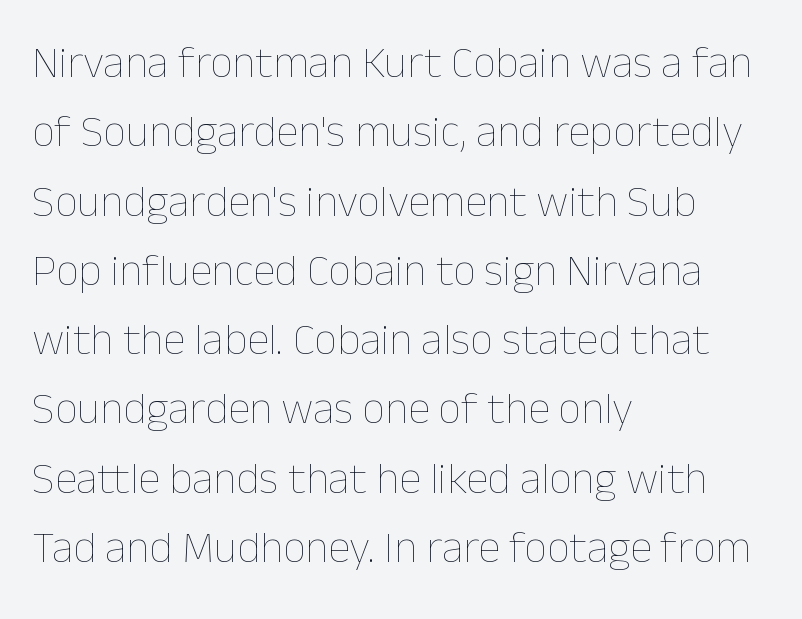
Leading: standard. The face used here is proportionally spaced, like ordinary book or web type. A classic flush-left, rag-right setting is used for this passage. Vertical strokes here are truly vertical. Type without underlining.
